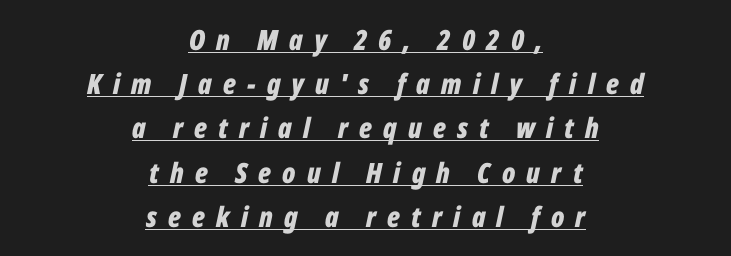
Q: Is the text bold? A: Yes.
Q: Is the text italic (slanted)? A: Yes, it leans right by about 12 degrees.
Q: Is the text underlined? A: Yes.
Q: How is the paragraph aligned? A: Centered.
Q: Is the spacing between letters normal or unusually wide? A: Unusually wide.
Q: Is the spacing between lines tight, normal or loose? A: Normal.
Q: Width (condensed, normal, or wide)? A: Condensed.
Q: Stroke contrast? A: Low.
Q: x-height? A: Medium.
Q: Monospaced? A: No.
